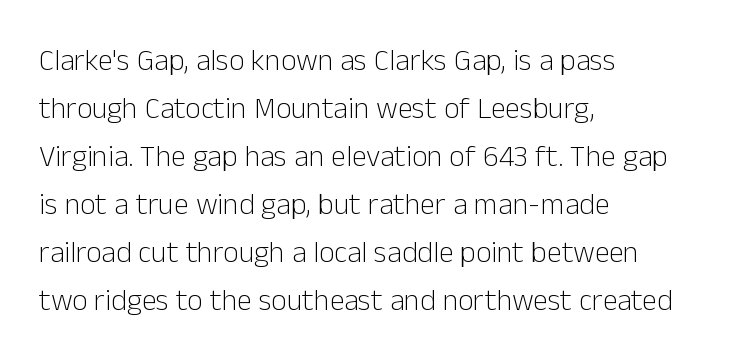
Q: Is the text bold? A: No.
Q: Is the text italic (slanted)? A: No, it is upright.
Q: Is the typeface a serif or a sans-serif typeface? A: Sans-serif.
Q: Is the text underlined? A: No.
Q: How is the paragraph aligned? A: Left-aligned.
Q: Is the spacing between letters normal or unusually wide? A: Normal.
Q: Is the spacing between lines tight, normal or loose? A: Normal.
Q: Width (condensed, normal, or wide)? A: Normal.
Q: Stroke contrast? A: Low.
Q: x-height? A: Medium.
Q: Monospaced? A: No.
